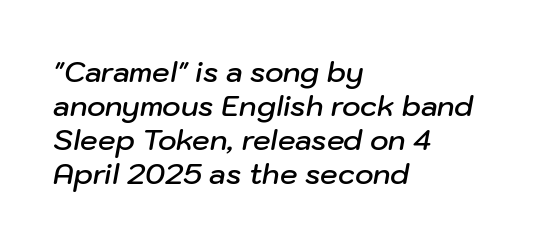
The paragraph shown leans on its left margin. Each word holds together tightly as a unit, with standard inter-letter gaps. The space directly below the letters is spotless. Bold? Not quite — semibold, heavier than regular but stopping short. Would a proofreader flag this as italicized? Yes. Do the characters align in a grid? No, the font is proportional.
